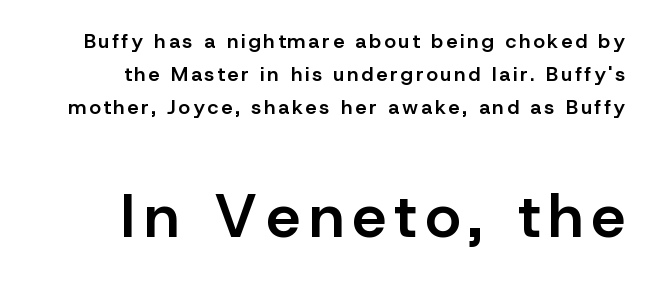
Italic? Not at all — the glyphs are vertical. The passage shown stacks its lines at a standard gap. Firm but not heavy-handed strokes: this text is semibold. The letters advance in unequal steps, a hallmark of proportional type.
